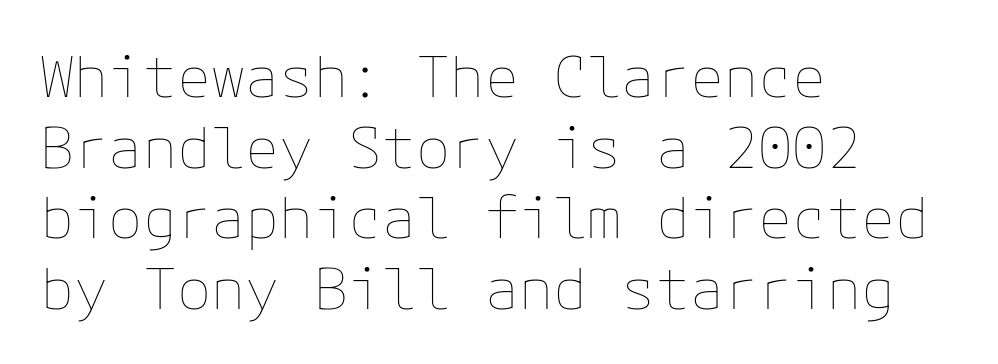
{"italic": "no", "bold": "no", "weight": "thin", "width": "normal", "stroke_contrast": "low", "x_height": "medium", "underline": "no", "align": "left", "line_spacing_ratio": 1.24, "letter_spacing": "normal", "letter_spacing_em": 0.0, "glyph_px": 57}
